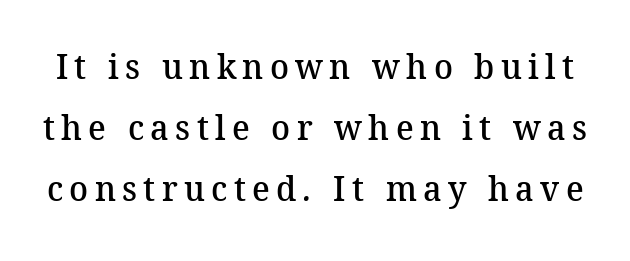
The image shows 35 px semibold serif type; set line spacing 1.75x, not underlined; medium stroke contrast and a medium x-height.
